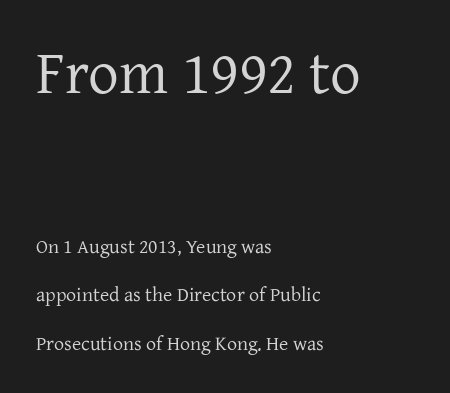
{"serif": "yes", "italic": "no", "bold": "no", "weight": "regular", "width": "normal", "stroke_contrast": "low", "x_height": "medium", "monospaced": "no", "underline": "no", "align": "left", "line_spacing": "loose", "line_spacing_ratio": 2.44, "letter_spacing": "normal", "letter_spacing_em": 0.0, "larger_block": "first", "size_ratio": 3.05, "glyph_px": 61}
